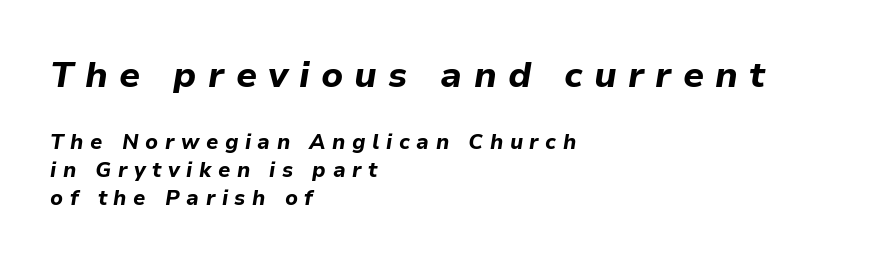
Q: Is the text bold? A: Yes.
Q: Is the text italic (slanted)? A: Yes, it leans right by about 9 degrees.
Q: Is the text underlined? A: No.
Q: How is the paragraph aligned? A: Left-aligned.
Q: Is the spacing between letters normal or unusually wide? A: Unusually wide.
Q: Is the spacing between lines tight, normal or loose? A: Normal.
Q: Which block of text is set in a larger size, the first (top) or the second (bottom)? A: The first (top) one.
Q: Width (condensed, normal, or wide)? A: Normal.
Q: Stroke contrast? A: Low.
Q: x-height? A: Medium.
Q: Monospaced? A: No.
